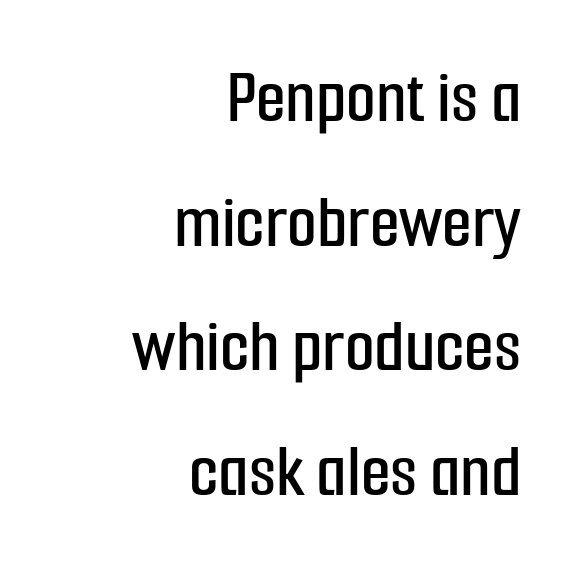
Evenly set lines give the paragraph a standard silhouette. Nothing sits at the stroke ends, so this counts as sans-serif. The paragraph shown leans on its right margin. The space beneath each line is pristine and unruled.
